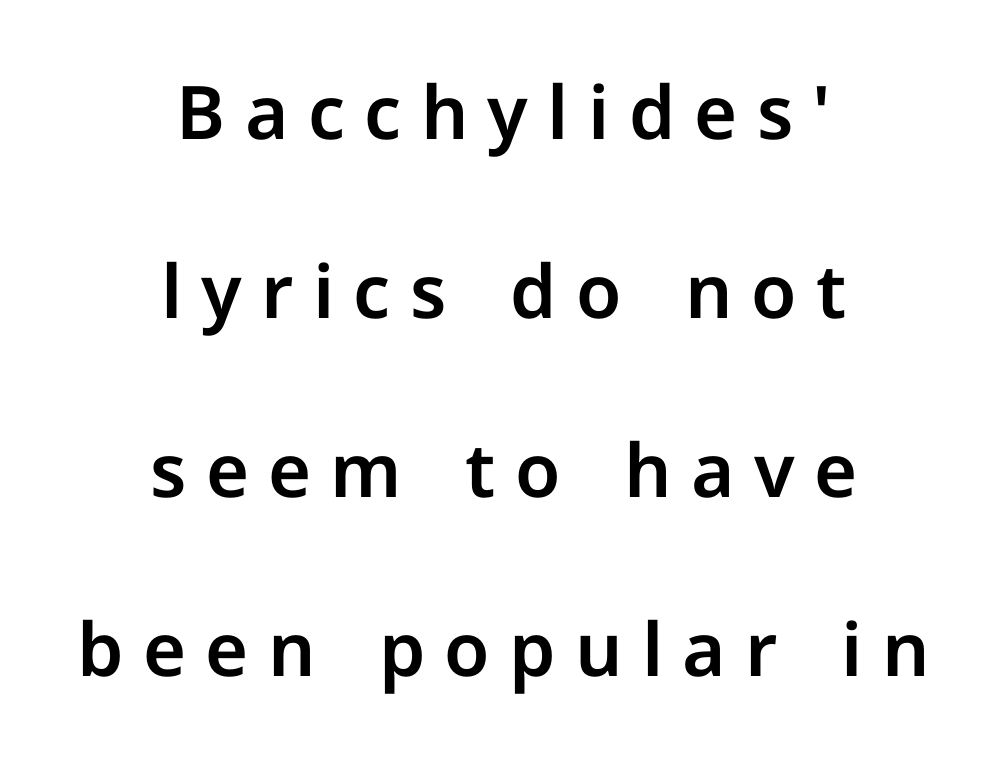
{"serif": "no", "italic": "no", "width": "normal", "stroke_contrast": "low", "x_height": "medium", "monospaced": "no", "underline": "no", "align": "center", "line_spacing": "loose", "line_spacing_ratio": 2.42, "letter_spacing": "wide", "letter_spacing_em": 0.26, "glyph_px": 74}
